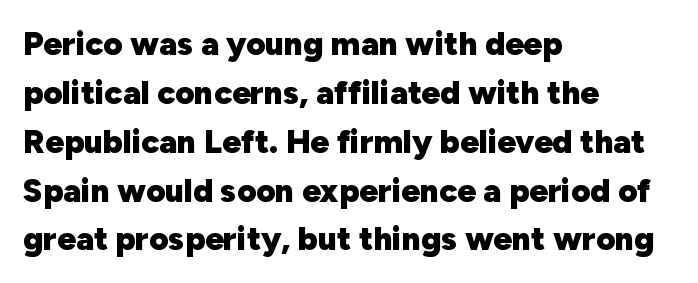
{"serif": "no", "italic": "no", "bold": "yes", "weight": "heavy", "width": "normal", "stroke_contrast": "low", "x_height": "medium", "monospaced": "no", "underline": "no", "align": "left", "line_spacing": "normal", "line_spacing_ratio": 1.48, "letter_spacing": "normal", "letter_spacing_em": 0.0, "glyph_px": 33}
